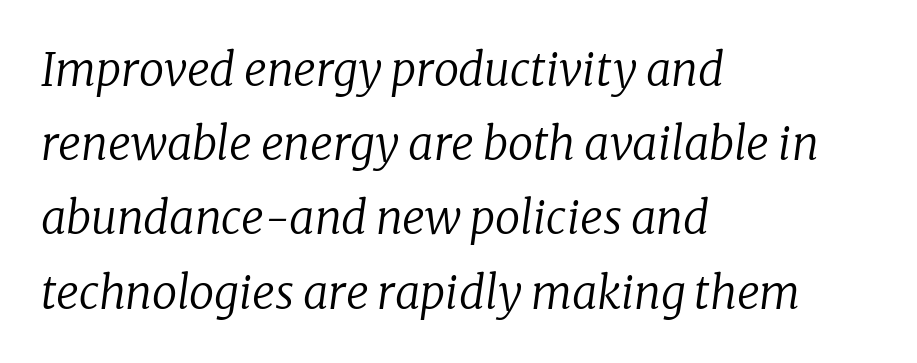
{"serif": "yes", "italic": "yes", "lean": "right", "slant_degrees": 8, "bold": "no", "weight": "regular", "width": "normal", "stroke_contrast": "low", "x_height": "medium", "monospaced": "no", "underline": "no", "align": "left", "line_spacing": "normal", "line_spacing_ratio": 1.65, "letter_spacing": "normal", "letter_spacing_em": 0.0, "glyph_px": 45}
